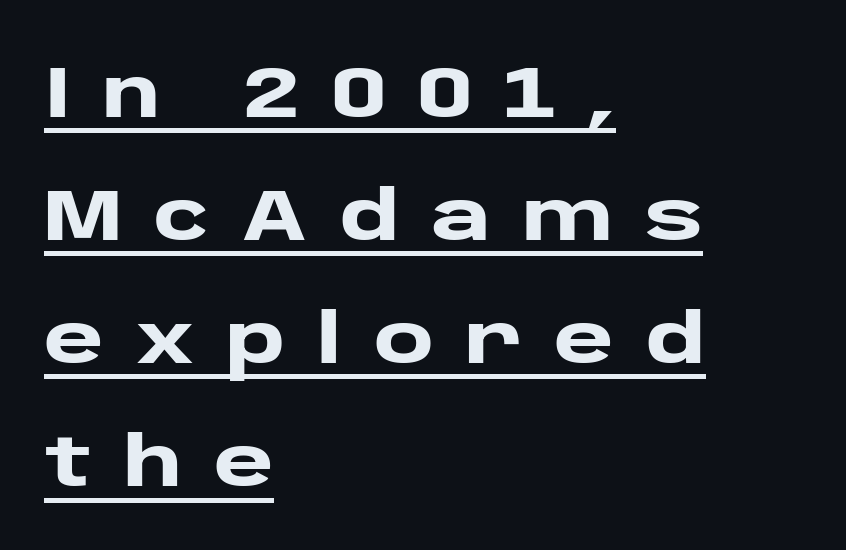
The lines in this sample share a left origin and differ only in where they stop. The rendering uses natural spacing where letterforms have individual widths. Ascenders rise straight up at ninety degrees. How are the letters spaced? Widely, with obvious added tracking.
